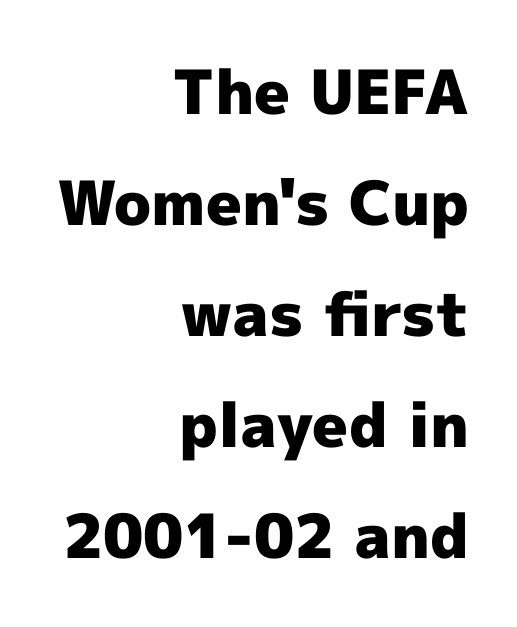
The image shows 61 px heavy sans-serif type, upright; set right-aligned, line spacing 1.82x, normal letter spacing, not underlined; a medium x-height.
